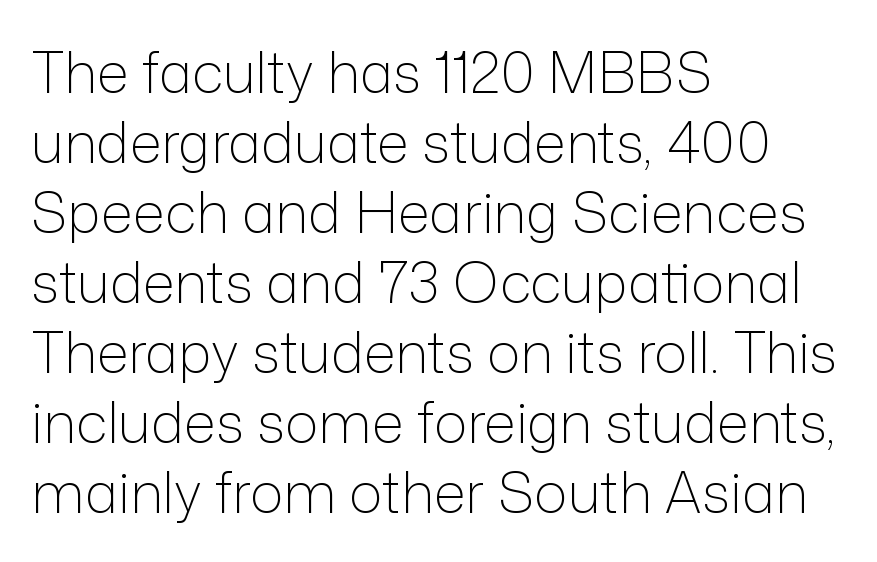
The line-height multiplier appears to be the usual default. The type sits square on the baseline with zero lean. The text was rendered using a sans face with plain stroke endings. Anything drawn beneath the words? Only blank space.
